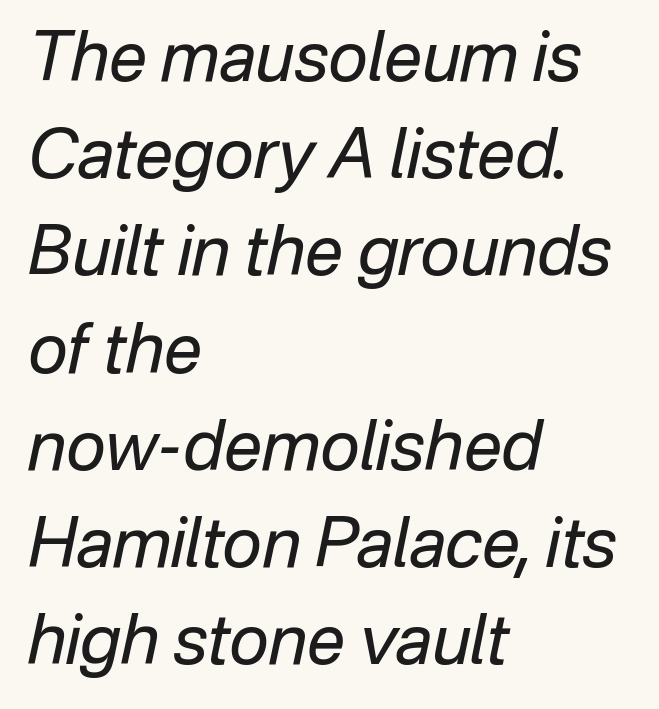
The image shows 68 px regular-weight type, italic (leaning right); set left-aligned, normal line spacing (1.43x), normal letter spacing, not underlined; low stroke contrast and a medium x-height.
